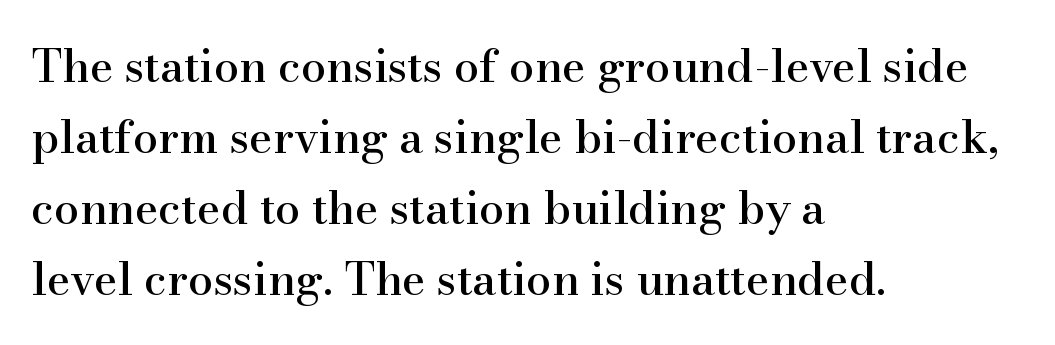
Proportional: the letters do not fall into vertical columns. Lines of text with bare space underneath. Vertically, the passage feels balanced, rows spaced as you'd expect. All the whitespace from short lines collects on the right. Inter-character spacing is left at the font's built-in metrics.
